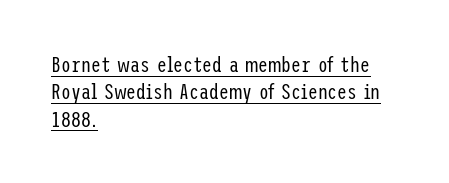
Q: Is the text bold? A: No.
Q: Is the text italic (slanted)? A: No, it is upright.
Q: Is the text underlined? A: Yes.
Q: How is the paragraph aligned? A: Left-aligned.
Q: Is the spacing between letters normal or unusually wide? A: Normal.
